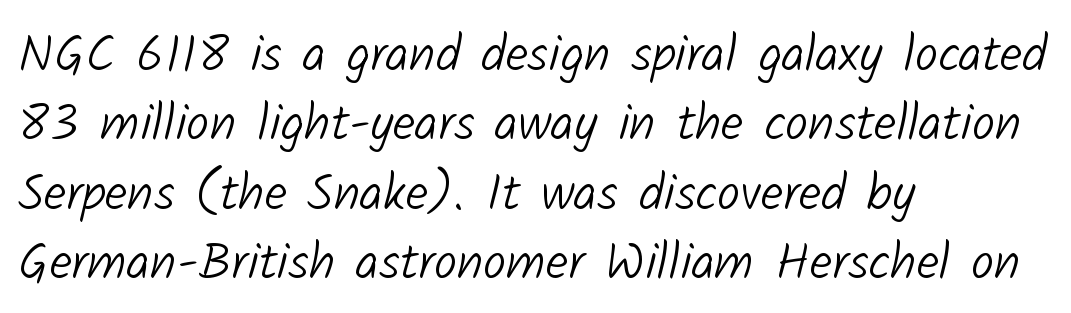
The rendering uses natural spacing where letterforms have individual widths. Between one letter and the next there's only the usual sliver of space. Compared with a centered layout, this one pins lines to the left instead. Beneath every word, the page is bare.
